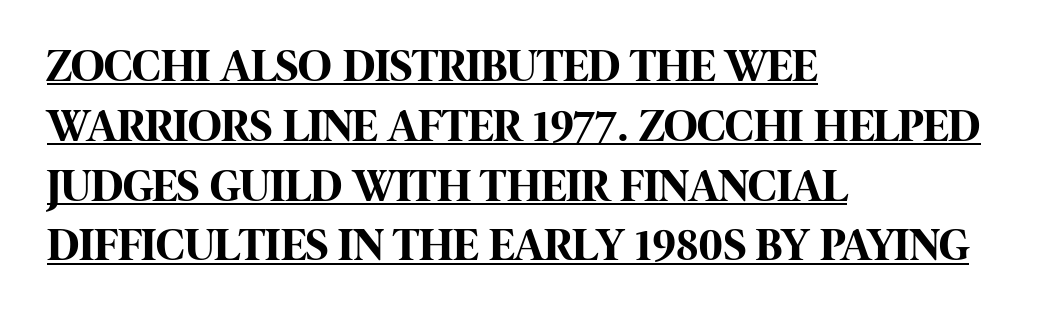
The paragraph has a hard left edge and a soft right edge. Weight check: bold — yes, fully. The horizontal fit of the characters is conventional and even. Every character sits straight up, as roman type does. Unlike a traditional serif, this face leaves its strokes unadorned. Leading matches the norm, producing a regular column.
